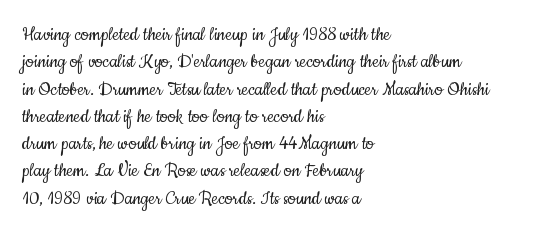
{"bold": "no", "underline": "no", "align": "left", "line_spacing_ratio": 1.24, "letter_spacing": "normal", "letter_spacing_em": 0.0, "glyph_px": 22}
